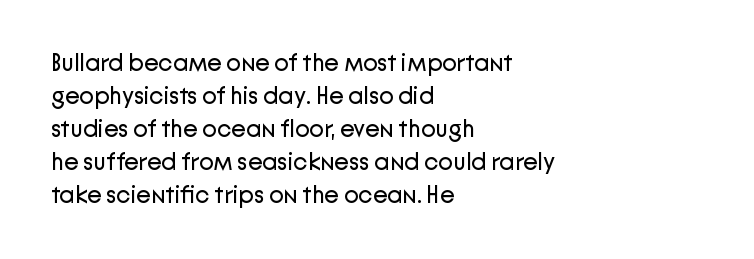
Q: Is the text bold? A: No.
Q: Is the text italic (slanted)? A: No, it is upright.
Q: Is the text underlined? A: No.
Q: How is the paragraph aligned? A: Left-aligned.
Q: Is the spacing between letters normal or unusually wide? A: Normal.
Q: Is the spacing between lines tight, normal or loose? A: Normal.
